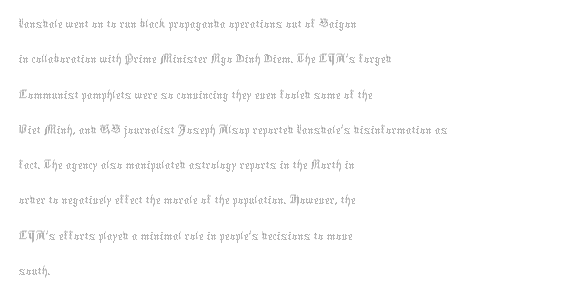
{"italic": "no", "bold": "no", "weight": "thin", "width": "normal", "stroke_contrast": "medium", "x_height": "medium", "monospaced": "no", "underline": "no", "align": "left", "line_spacing": "normal", "line_spacing_ratio": 1.26, "letter_spacing": "normal", "letter_spacing_em": 0.0, "glyph_px": 28}
